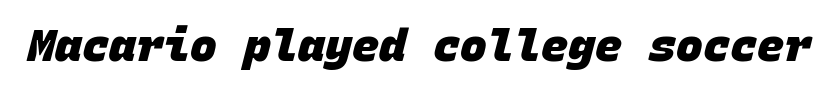
Q: Is the text bold? A: Yes.
Q: Is the typeface a serif or a sans-serif typeface? A: Sans-serif.
Q: Is the text underlined? A: No.
Q: Is the spacing between letters normal or unusually wide? A: Normal.
Q: Width (condensed, normal, or wide)? A: Normal.
Q: Stroke contrast? A: Low.
Q: x-height? A: Large.
Q: Monospaced? A: Yes.
